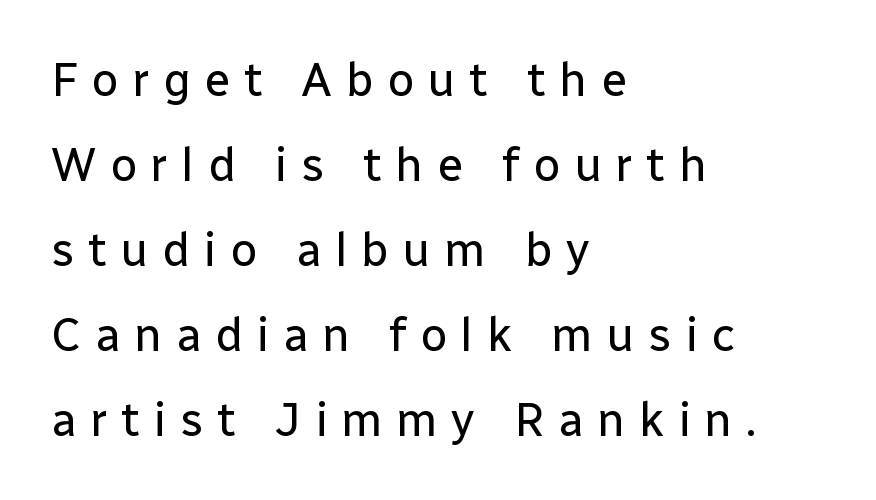
Q: Is the text bold? A: No.
Q: Is the text italic (slanted)? A: No, it is upright.
Q: Is the typeface a serif or a sans-serif typeface? A: Sans-serif.
Q: Is the text underlined? A: No.
Q: How is the paragraph aligned? A: Left-aligned.
Q: Is the spacing between letters normal or unusually wide? A: Unusually wide.
Q: Width (condensed, normal, or wide)? A: Normal.
Q: Stroke contrast? A: Low.
Q: x-height? A: Medium.
Q: Monospaced? A: No.
